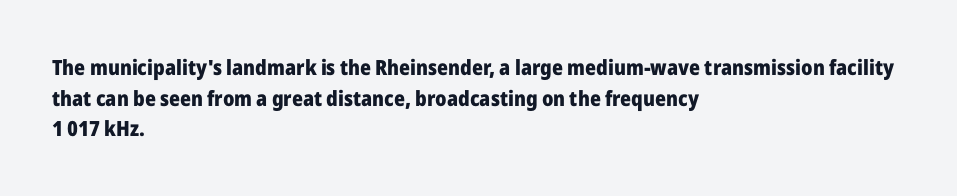
{"italic": "no", "bold": "yes", "underline": "no", "align": "left", "line_spacing": "normal", "line_spacing_ratio": 1.46, "letter_spacing": "normal", "letter_spacing_em": 0.0, "glyph_px": 21}
